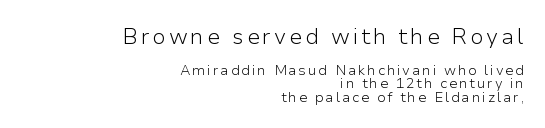
The image shows 22 px text type, upright; set right-aligned, tight line spacing (0.96x), not underlined; the first (top) block is 1.57x larger.
